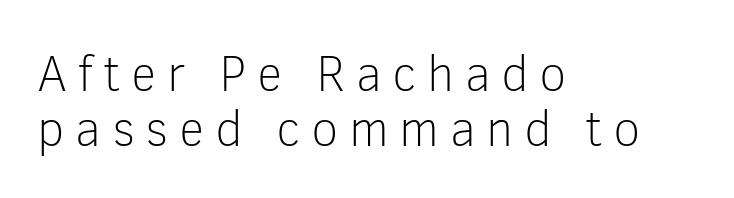
The image shows 50 px light sans-serif type, upright; set left-aligned, tight line spacing (1.11x), unusually wide letter spacing (+0.21 em), not underlined; low stroke contrast and a medium x-height.
